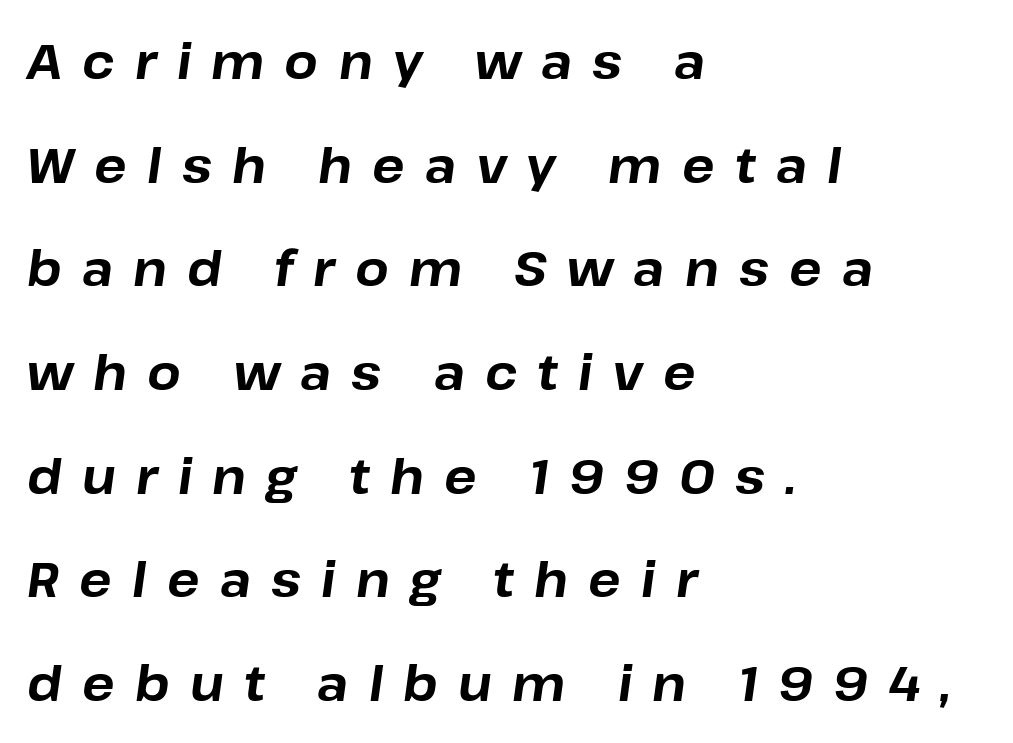
The lines in this sample share a left origin and differ only in where they stop. A typesetter would call this proportional, since set widths differ per character. Summary of weight: heavy, a full bold. Designer's note — italics engaged. Has an underline been added? It has not. These lines have a slow, spaced-out rhythm from letter to letter.
